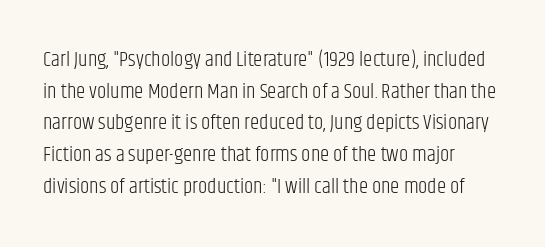
Q: Is the text bold? A: No.
Q: Is the text italic (slanted)? A: No, it is upright.
Q: Is the text underlined? A: No.
Q: How is the paragraph aligned? A: Left-aligned.
Q: Is the spacing between letters normal or unusually wide? A: Normal.
Q: Is the spacing between lines tight, normal or loose? A: Normal.
